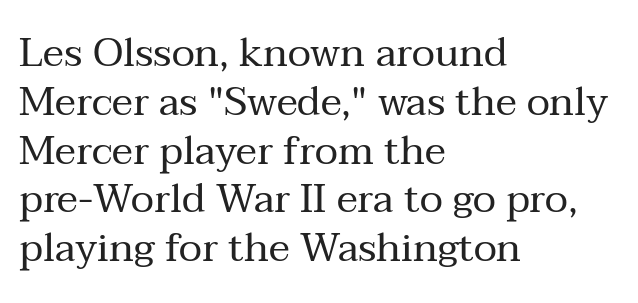
The image shows 40 px regular-weight serif type, upright; set left-aligned, line spacing 1.22x, normal letter spacing, not underlined; medium stroke contrast and a medium x-height.
